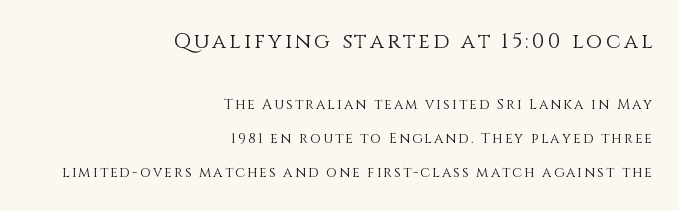
Two sizes are in play, and the larger belongs to the first block. Line ends are locked; line starts wander. The axis of the letterforms is exactly vertical. The lines are spread far apart with generous leading.
